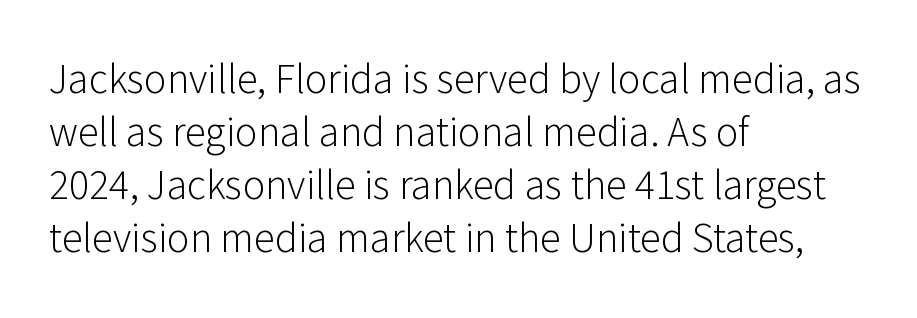
The image shows 42 px light sans-serif type, upright; set left-aligned, normal line spacing (1.26x), normal letter spacing, not underlined; low stroke contrast and a medium x-height.
